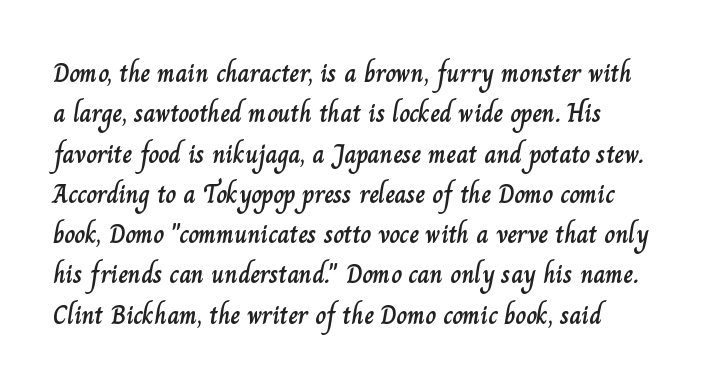
This rendering uses left alignment, leaving the right contour irregular. The vertical gap from one line to the next is medium. The space beneath each line is pristine and unruled. Does extra space separate the letters? No, they use regular spacing.
